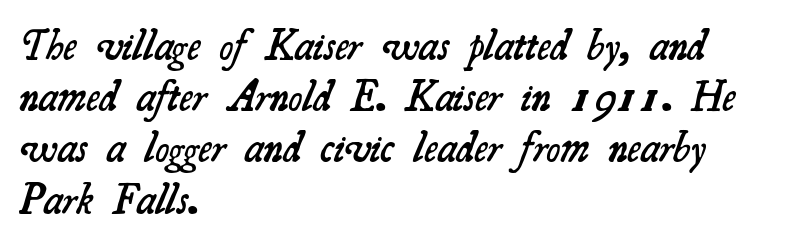
Q: Is the text bold? A: Semi-bold.
Q: Is the typeface a serif or a sans-serif typeface? A: Serif.
Q: Is the text underlined? A: No.
Q: How is the paragraph aligned? A: Left-aligned.
Q: Is the spacing between letters normal or unusually wide? A: Normal.
Q: Width (condensed, normal, or wide)? A: Normal.
Q: Stroke contrast? A: Medium.
Q: x-height? A: Small.
Q: Monospaced? A: No.
